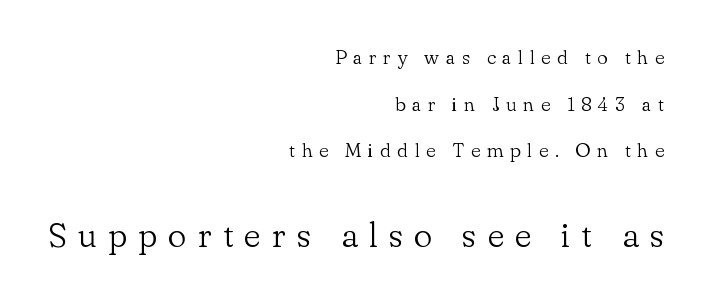
{"serif": "yes", "italic": "no", "bold": "no", "weight": "light", "width": "normal", "stroke_contrast": "low", "x_height": "small", "monospaced": "no", "underline": "no", "align": "right", "line_spacing": "loose", "line_spacing_ratio": 2.33, "letter_spacing": "wide", "letter_spacing_em": 0.32, "larger_block": "second", "size_ratio": 1.75, "glyph_px": 35}
